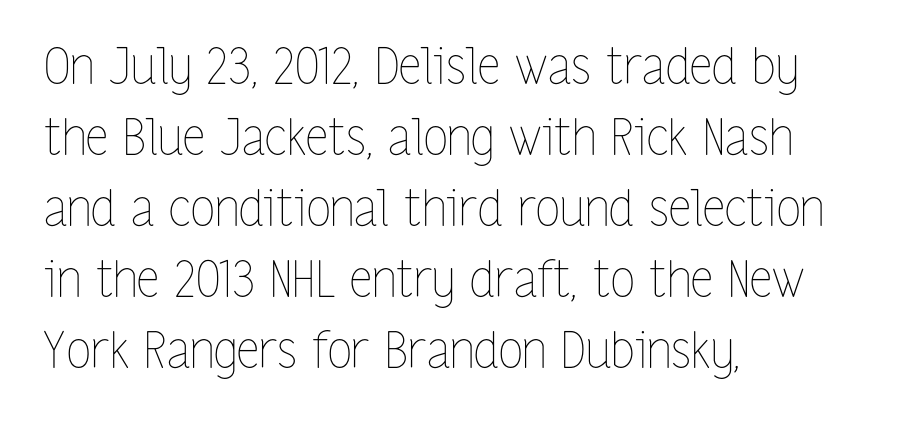
One glance says typical: line gaps are just what's usual. Characters follow at the spacing the type designer built in. This is the regular roman posture of the typeface. The face used here is proportionally spaced, like ordinary book or web type. Typeset ragged right — the left edge is the straight one. Stroke mass is kept to a normal reading level or below.
